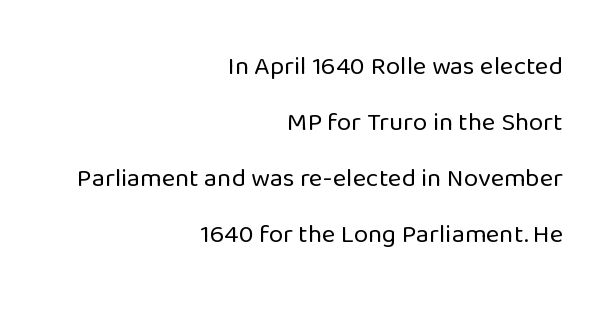
{"italic": "no", "bold": "no", "underline": "no", "align": "right", "line_spacing": "loose", "line_spacing_ratio": 2.15, "letter_spacing": "normal", "letter_spacing_em": 0.0, "glyph_px": 26}
